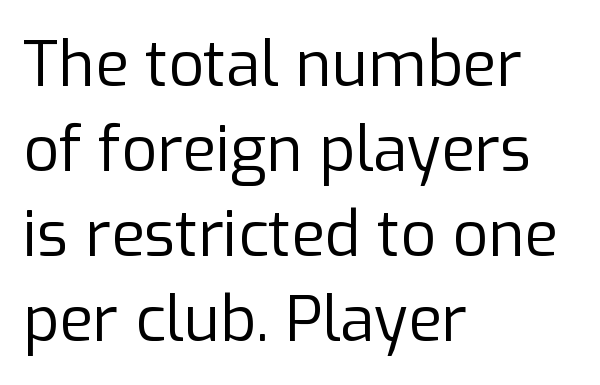
The image shows 62 px regular-weight sans-serif type, upright; set left-aligned, normal line spacing (1.37x), normal letter spacing, not underlined; low stroke contrast and a medium x-height.
